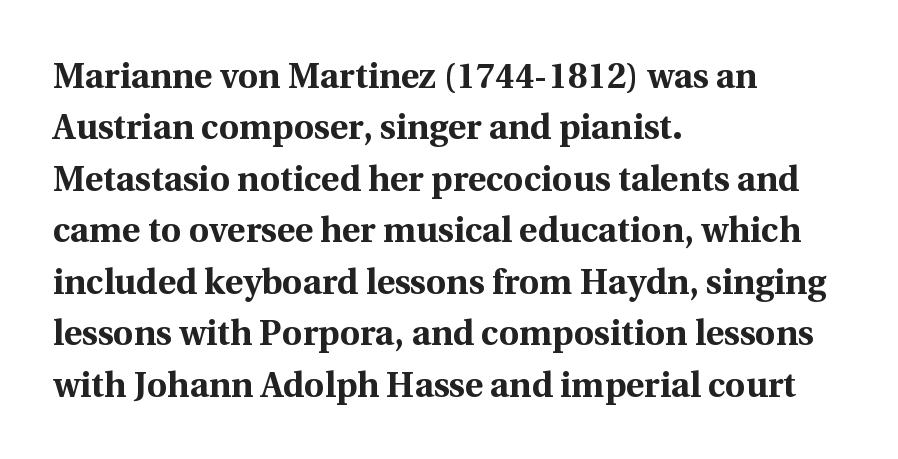
The image shows 35 px bold serif type, upright; set left-aligned, normal line spacing (1.47x), normal letter spacing, not underlined; a medium x-height.
